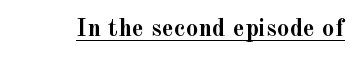
Q: Is the text bold? A: Yes.
Q: Is the text italic (slanted)? A: No, it is upright.
Q: Is the text underlined? A: Yes.
Q: Is the spacing between letters normal or unusually wide? A: Normal.
